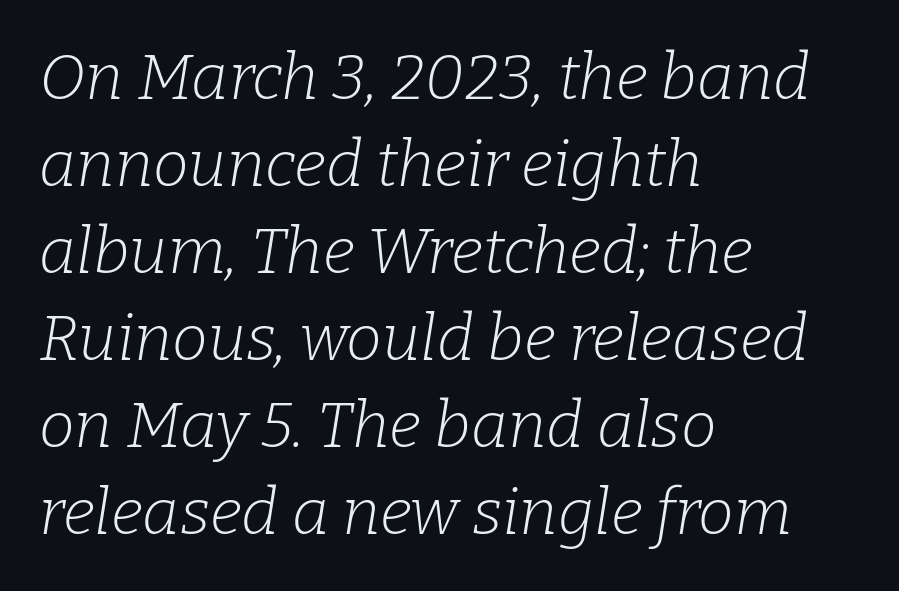
Check where the strokes stop: tiny serifs finish them off. Rows of type keep a routine distance in the vertical direction. Emphasis-style slanted type is in use. Weight class: somewhere from thin through regular.
